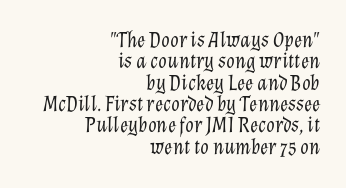
{"italic": "yes", "lean": "right", "slant_degrees": 12, "bold": "no", "underline": "no", "align": "right", "line_spacing": "tight", "line_spacing_ratio": 0.97, "letter_spacing": "normal", "letter_spacing_em": 0.0, "glyph_px": 22}
